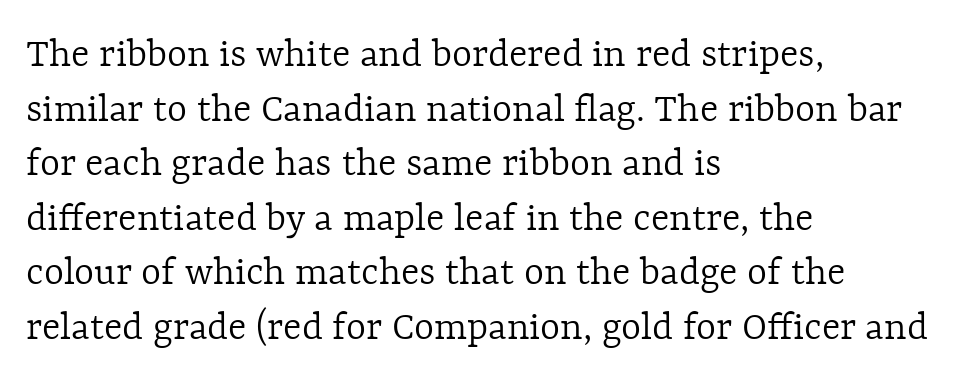
{"italic": "no", "bold": "no", "weight": "light", "width": "normal", "x_height": "medium", "monospaced": "no", "underline": "no", "align": "left", "line_spacing": "normal", "line_spacing_ratio": 1.27, "letter_spacing": "normal", "letter_spacing_em": 0.0, "glyph_px": 43}
